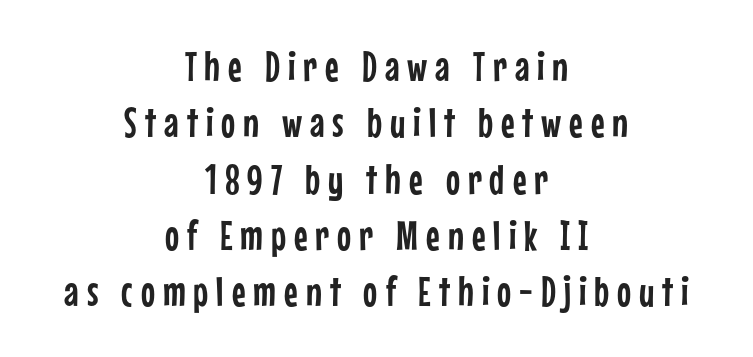
Reading down the block, each line starts at a different indent, mirrored at its end. Grotesque or geometric, the face here clearly has no serifs. One glance says typical: line gaps are just what's usual. Each row of text sits above clean, open space. Varying glyph widths throughout — classic text-font behaviour.
